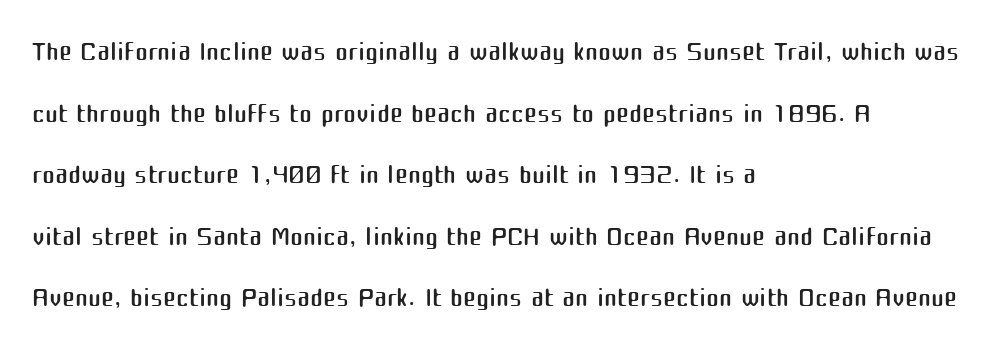
The image shows 39 px regular-weight sans-serif type, upright; set left-aligned, normal line spacing (1.58x), normal letter spacing, not underlined; medium stroke contrast and a medium x-height.
